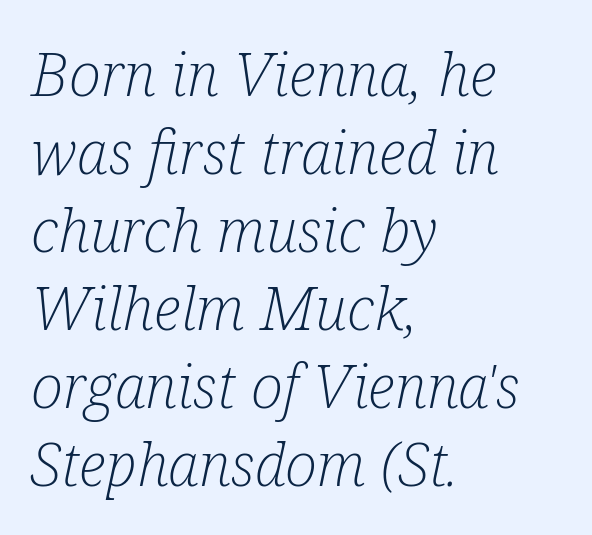
Q: Is the text bold? A: No.
Q: Is the text italic (slanted)? A: Yes, it leans right by about 12 degrees.
Q: Is the typeface a serif or a sans-serif typeface? A: Serif.
Q: Is the text underlined? A: No.
Q: How is the paragraph aligned? A: Left-aligned.
Q: Is the spacing between letters normal or unusually wide? A: Normal.
Q: Is the spacing between lines tight, normal or loose? A: Normal.
Q: Width (condensed, normal, or wide)? A: Condensed.
Q: Stroke contrast? A: Low.
Q: x-height? A: Medium.
Q: Monospaced? A: No.
